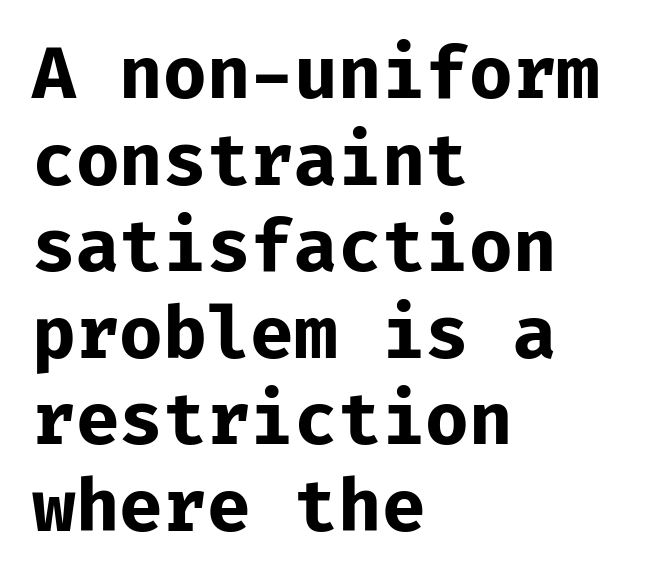
Nothing unusual about the tracking: characters are spaced as the font intends. The string is rendered with underlining switched off. Strong, thick strokes mark this as bold type. Regarding serifs, this sample does without them. All the whitespace from short lines collects on the right. Upright lettering throughout.
